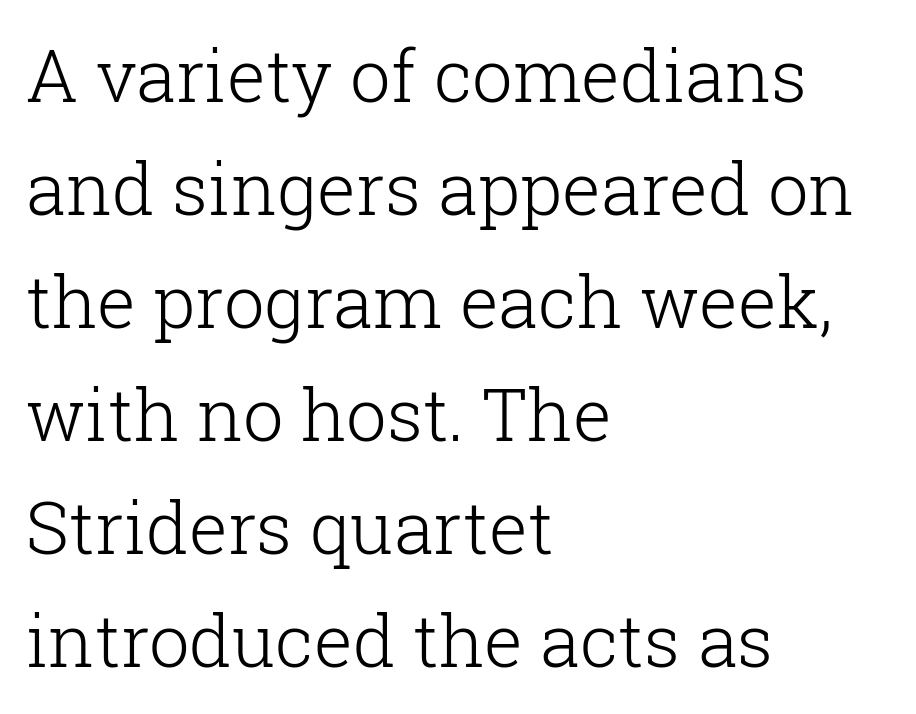
Q: Is the text bold? A: No.
Q: Is the text italic (slanted)? A: No, it is upright.
Q: Is the typeface a serif or a sans-serif typeface? A: Serif.
Q: Is the text underlined? A: No.
Q: How is the paragraph aligned? A: Left-aligned.
Q: Is the spacing between letters normal or unusually wide? A: Normal.
Q: Is the spacing between lines tight, normal or loose? A: Normal.
Q: Width (condensed, normal, or wide)? A: Normal.
Q: Stroke contrast? A: Low.
Q: x-height? A: Medium.
Q: Monospaced? A: No.
